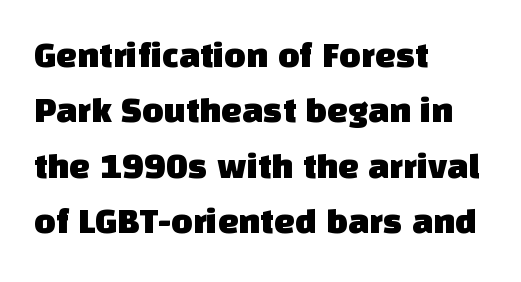
Q: Is the typeface a serif or a sans-serif typeface? A: Sans-serif.
Q: Is the text underlined? A: No.
Q: How is the paragraph aligned? A: Left-aligned.
Q: Is the spacing between letters normal or unusually wide? A: Normal.
Q: Is the spacing between lines tight, normal or loose? A: Normal.
Q: Width (condensed, normal, or wide)? A: Normal.
Q: Stroke contrast? A: Low.
Q: x-height? A: Large.
Q: Monospaced? A: No.
